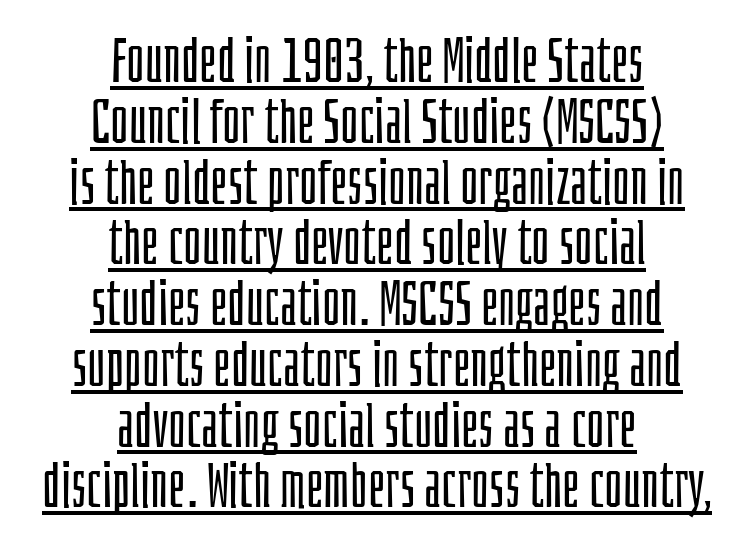
Nothing sits at the stroke ends, so this counts as sans-serif. Style check: upright. The font sits on the lighter half of the weight spectrum, regular included. This sample has the flowing, uneven cadence of proportional lettering. How are the letters spaced? Ordinarily, with no added tracking.
